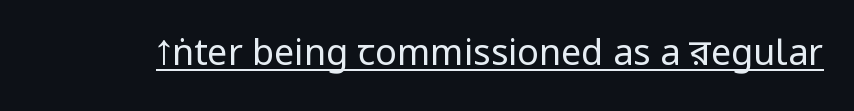
The image shows 36 px regular-weight, condensed sans-serif type, upright; set normal letter spacing, underlined; low stroke contrast.
